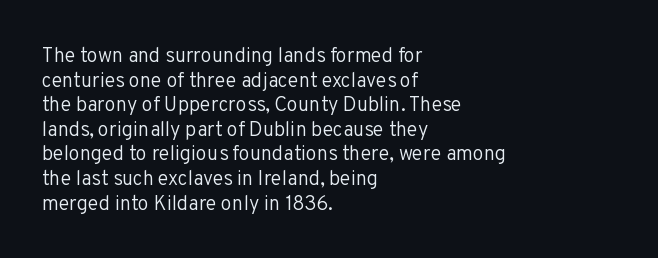
{"italic": "no", "bold": "no", "underline": "no", "align": "left", "line_spacing_ratio": 1.23, "letter_spacing": "normal", "letter_spacing_em": 0.0, "glyph_px": 20}
